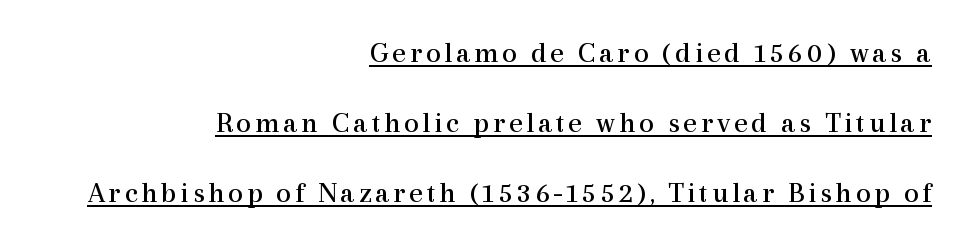
Letters have the restrained weight of plain body copy at most. Interline gaps are noticeably wide in this sample. This sample has the flowing, uneven cadence of proportional lettering. A baseline rule has been typeset under these characters. Note: serifs present on the glyphs. Each line ends at the same right margin while the left side varies.
